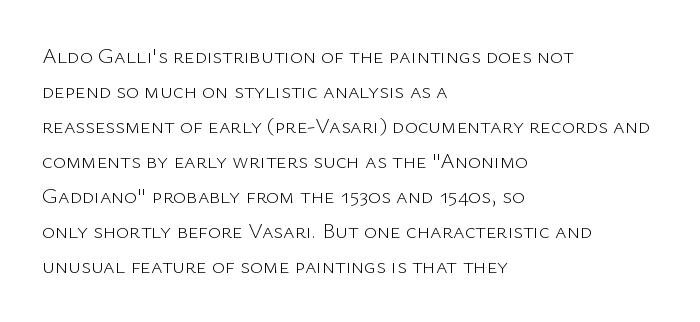
{"italic": "no", "bold": "no", "underline": "no", "align": "left", "line_spacing": "normal", "line_spacing_ratio": 1.59, "letter_spacing": "normal", "letter_spacing_em": 0.0, "glyph_px": 22}
